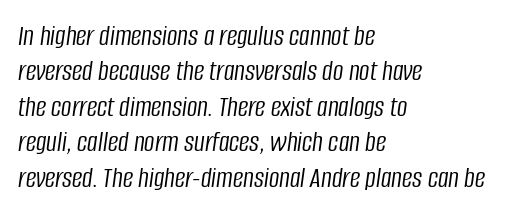
The image shows 29 px light, condensed type, italic (leaning right); set left-aligned, line spacing 1.22x, normal letter spacing, not underlined; low stroke contrast and a large x-height.
